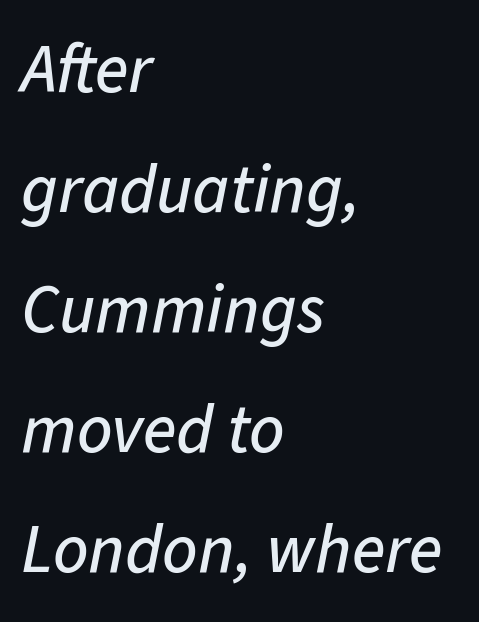
The image shows 69 px text type, italic (leaning right); set left-aligned, line spacing 1.74x, normal letter spacing, not underlined; low stroke contrast and a medium x-height.
